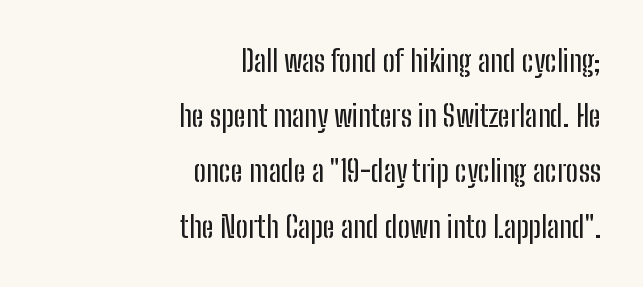
Underlining? Definitely not there. Does the lettering tilt? It doesn't — this is upright. The glyphs in this specimen are sans serif. If you drew a ruler down the right edge, every line would touch it.
